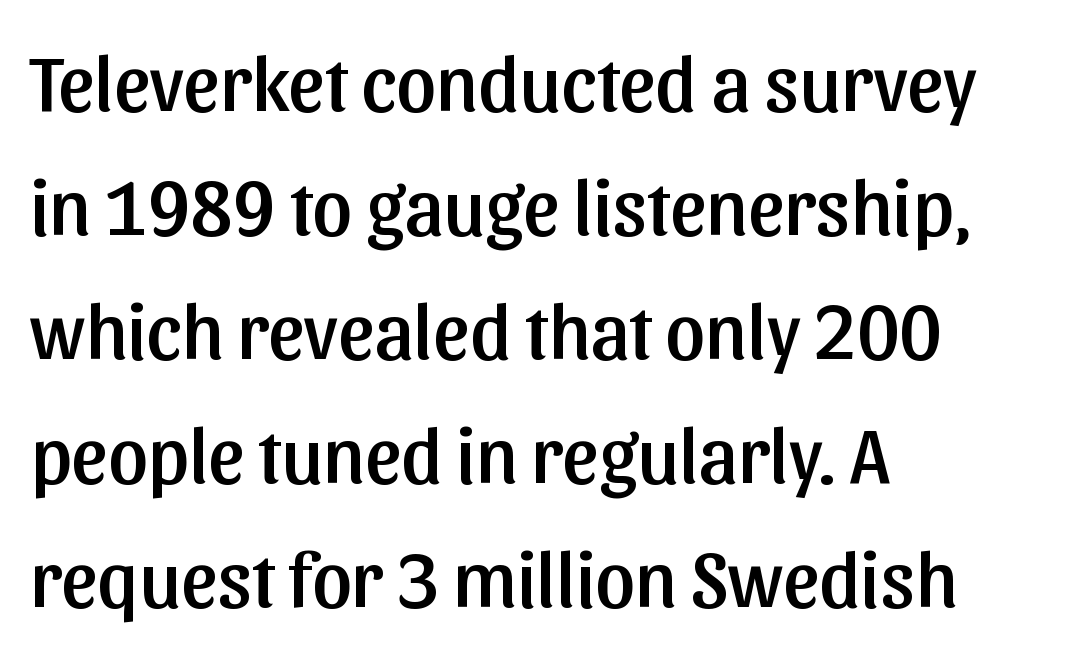
The image shows 79 px sans-serif type, upright; set left-aligned, normal line spacing (1.57x), normal letter spacing, not underlined; low stroke contrast and a medium x-height.
